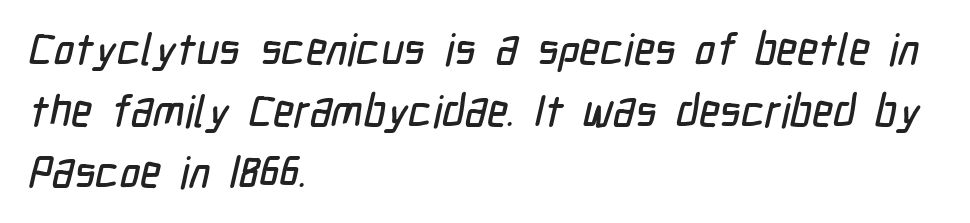
The glyphs in this specimen are sans serif. Glance below the letters and you will spot only blank space. Here the designer chose a conventional face with non-uniform glyph widths. How are the letters spaced? Ordinarily, with no added tracking. How would I describe the line gaps? Plain and ordinary. The paragraph shown leans on its left margin.
